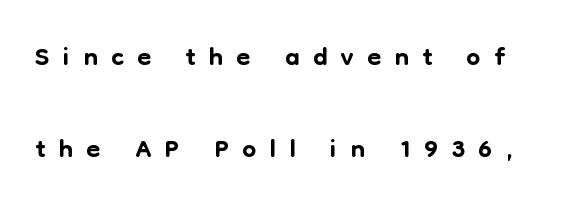
Q: Is the text italic (slanted)? A: No, it is upright.
Q: Is the typeface a serif or a sans-serif typeface? A: Sans-serif.
Q: Is the text underlined? A: No.
Q: Is the spacing between letters normal or unusually wide? A: Unusually wide.
Q: Is the spacing between lines tight, normal or loose? A: Loose.
Q: Width (condensed, normal, or wide)? A: Normal.
Q: Stroke contrast? A: Low.
Q: x-height? A: Medium.
Q: Monospaced? A: No.
